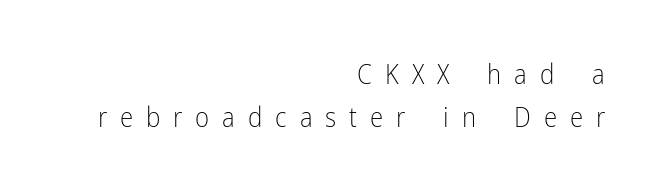
{"italic": "no", "bold": "no", "underline": "no", "align": "right", "line_spacing": "normal", "line_spacing_ratio": 1.6, "letter_spacing": "wide", "letter_spacing_em": 0.48, "glyph_px": 27}
